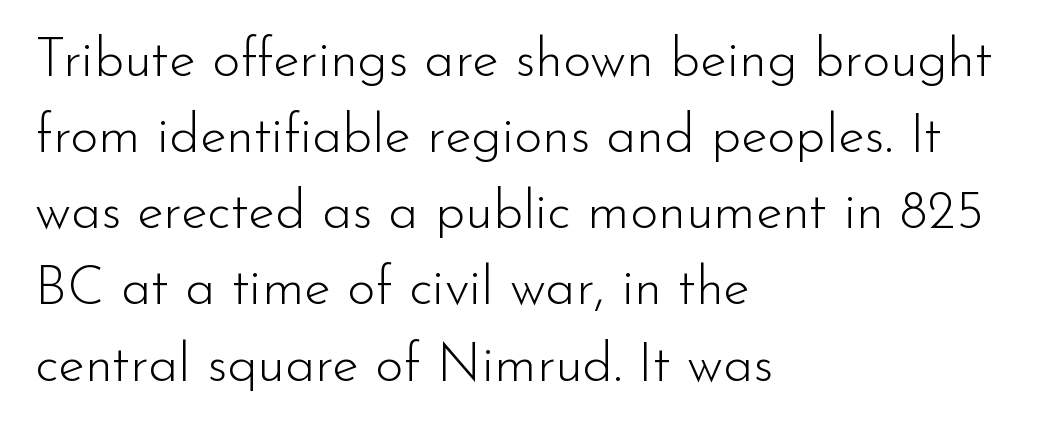
Left-aligned paragraph, ragged on the right. Vertically, the passage feels balanced, rows spaced as you'd expect. This sample uses a sans-serif face. The letterforms sit at book weight or below. Do the characters align in a grid? No, the font is proportional. Descender tails drop into unmarked territory.
